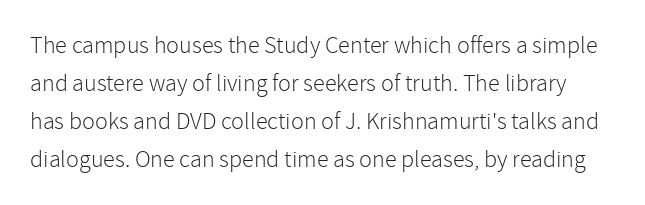
Q: Is the text bold? A: No.
Q: Is the text italic (slanted)? A: No, it is upright.
Q: Is the text underlined? A: No.
Q: Is the spacing between letters normal or unusually wide? A: Normal.
Q: Is the spacing between lines tight, normal or loose? A: Normal.
